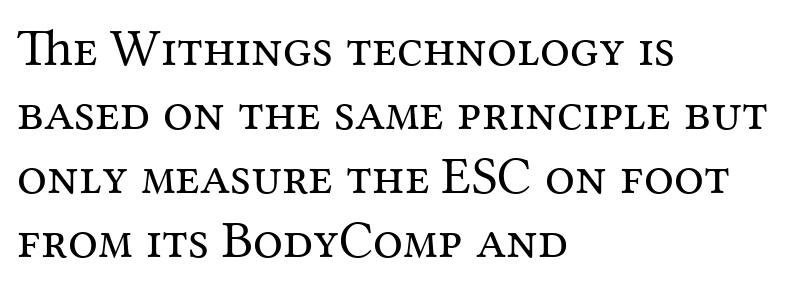
Q: Is the text bold? A: No.
Q: Is the text italic (slanted)? A: No, it is upright.
Q: Is the typeface a serif or a sans-serif typeface? A: Serif.
Q: Is the text underlined? A: No.
Q: How is the paragraph aligned? A: Left-aligned.
Q: Is the spacing between letters normal or unusually wide? A: Normal.
Q: Width (condensed, normal, or wide)? A: Normal.
Q: Stroke contrast? A: Medium.
Q: x-height? A: Medium.
Q: Monospaced? A: No.
